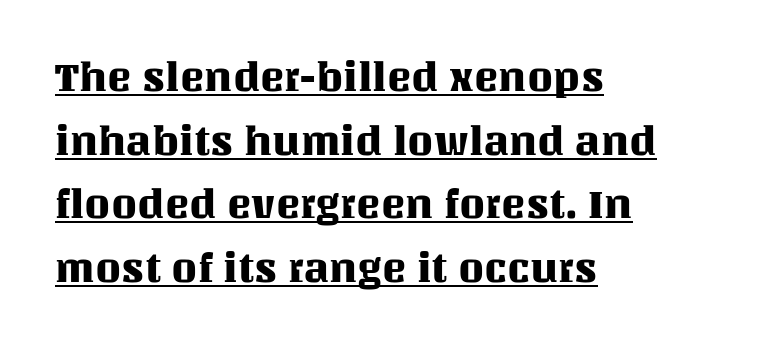
{"italic": "no", "width": "normal", "stroke_contrast": "medium", "x_height": "large", "monospaced": "no", "underline": "yes", "align": "left", "line_spacing": "normal", "line_spacing_ratio": 1.55, "letter_spacing": "normal", "letter_spacing_em": 0.0, "glyph_px": 41}
